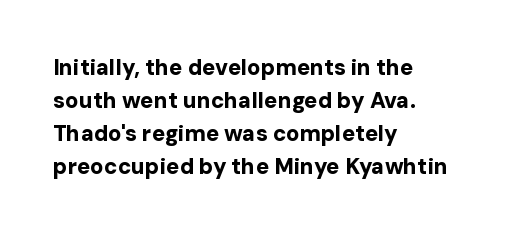
You'd pick this weight for a headline — it's a proper bold. The lettering holds an erect, upright posture throughout. Glance below the letters and you will spot only blank space. Layout note: lines flush left. Characters follow at the spacing the type designer built in. These lines sit exactly where default settings would place them.
